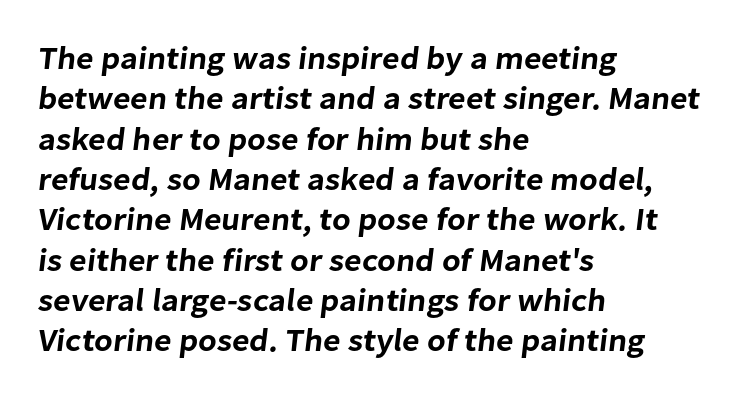
Q: Is the typeface a serif or a sans-serif typeface? A: Sans-serif.
Q: Is the text underlined? A: No.
Q: How is the paragraph aligned? A: Left-aligned.
Q: Is the spacing between letters normal or unusually wide? A: Normal.
Q: Is the spacing between lines tight, normal or loose? A: Normal.
Q: Width (condensed, normal, or wide)? A: Normal.
Q: Stroke contrast? A: Low.
Q: x-height? A: Medium.
Q: Monospaced? A: No.
